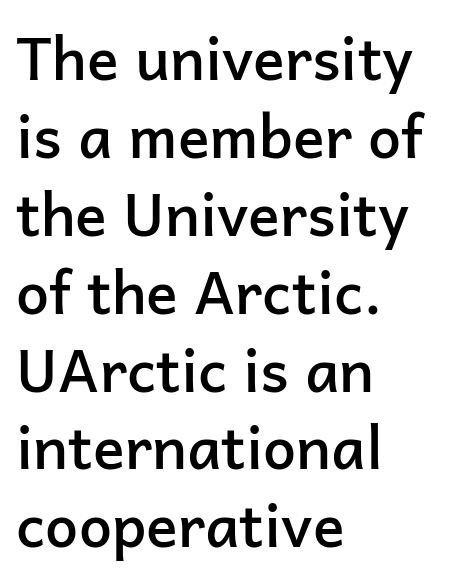
The image shows 59 px semibold sans-serif type, upright; set left-aligned, normal line spacing (1.32x), normal letter spacing, not underlined; low stroke contrast and a medium x-height.
